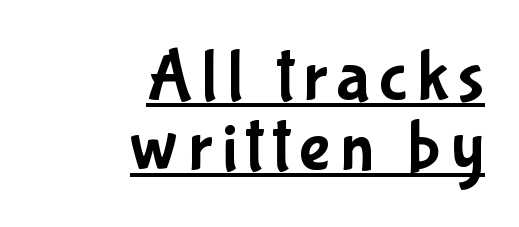
Q: Is the text italic (slanted)? A: No, it is upright.
Q: Is the typeface a serif or a sans-serif typeface? A: Sans-serif.
Q: Is the text underlined? A: Yes.
Q: How is the paragraph aligned? A: Right-aligned.
Q: Is the spacing between lines tight, normal or loose? A: Tight.
Q: Width (condensed, normal, or wide)? A: Condensed.
Q: Stroke contrast? A: Low.
Q: x-height? A: Medium.
Q: Monospaced? A: No.
